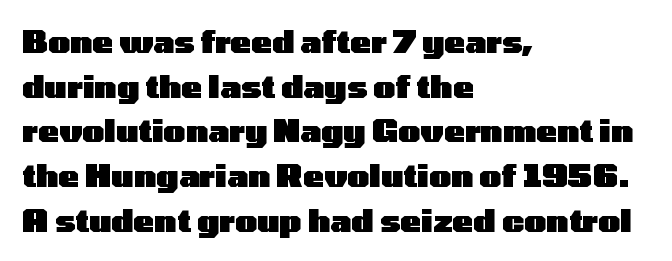
{"serif": "no", "italic": "no", "bold": "yes", "weight": "heavy", "width": "wide", "stroke_contrast": "low", "x_height": "medium", "monospaced": "no", "underline": "no", "align": "left", "line_spacing": "normal", "line_spacing_ratio": 1.44, "letter_spacing": "normal", "letter_spacing_em": 0.0, "glyph_px": 31}
